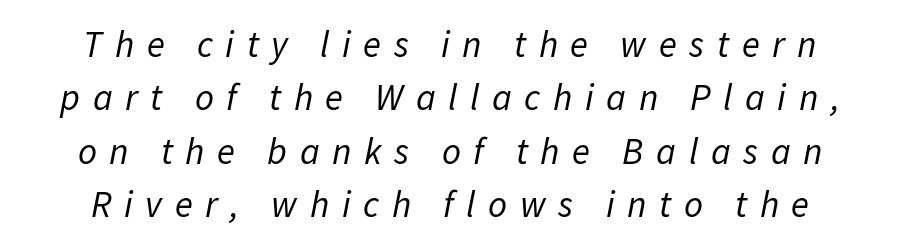
Q: Is the text bold? A: No.
Q: Is the text italic (slanted)? A: Yes, it leans right by about 11 degrees.
Q: Is the text underlined? A: No.
Q: Is the spacing between letters normal or unusually wide? A: Unusually wide.
Q: Is the spacing between lines tight, normal or loose? A: Normal.
Q: Width (condensed, normal, or wide)? A: Normal.
Q: Stroke contrast? A: Low.
Q: x-height? A: Medium.
Q: Monospaced? A: No.
